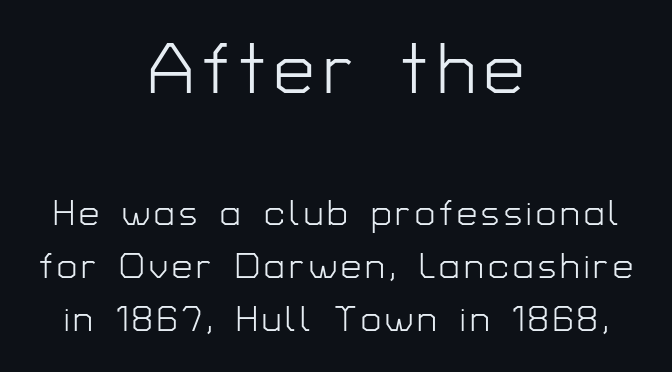
{"serif": "no", "italic": "no", "bold": "no", "weight": "light", "width": "normal", "stroke_contrast": "low", "x_height": "medium", "monospaced": "no", "underline": "no", "align": "center", "line_spacing": "normal", "line_spacing_ratio": 1.47, "larger_block": "first", "size_ratio": 2.0, "glyph_px": 72}
